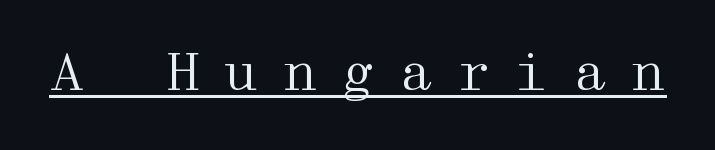
Weight: not bold — regular or lighter. Decoration check: the copy is underlined. The letters are spread apart with noticeably loose tracking. A typesetter would mark this as roman, not italic.
